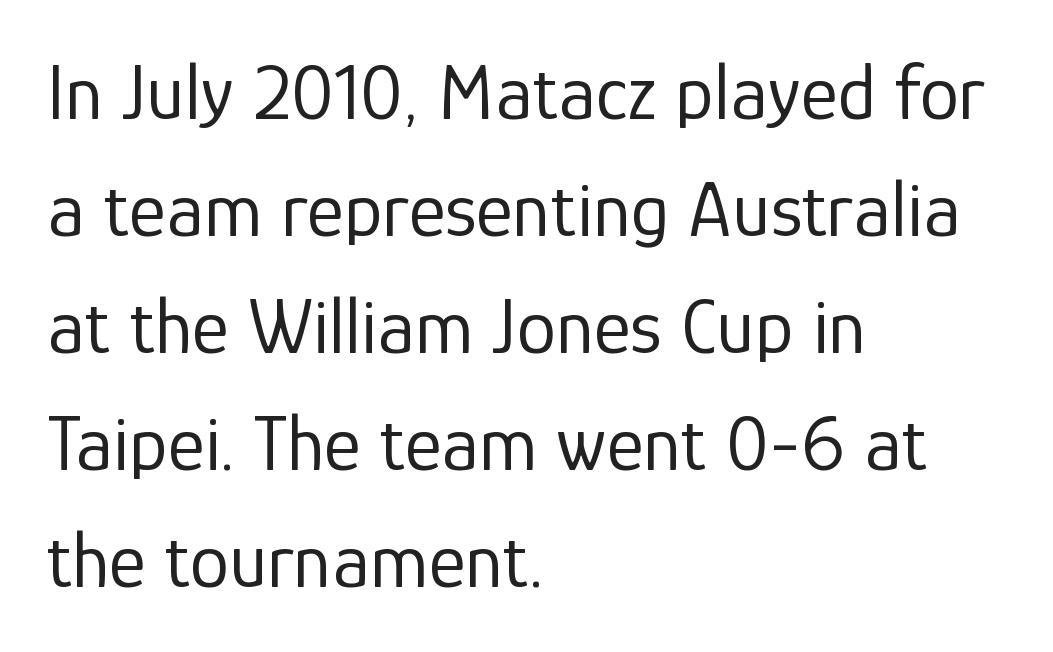
Q: Is the text bold? A: No.
Q: Is the text italic (slanted)? A: No, it is upright.
Q: Is the typeface a serif or a sans-serif typeface? A: Sans-serif.
Q: Is the text underlined? A: No.
Q: How is the paragraph aligned? A: Left-aligned.
Q: Is the spacing between letters normal or unusually wide? A: Normal.
Q: Is the spacing between lines tight, normal or loose? A: Normal.
Q: Width (condensed, normal, or wide)? A: Normal.
Q: Stroke contrast? A: Low.
Q: x-height? A: Medium.
Q: Monospaced? A: No.
